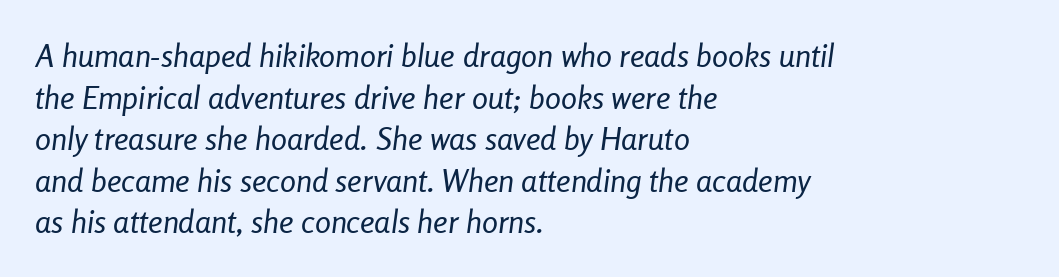
Has an underline been added? It has not. Is the letter spacing exaggerated? No — it looks like the ordinary default. Rows of type keep a routine distance in the vertical direction. Is this a fixed-width face? No — the glyphs have proportional, varying widths.
